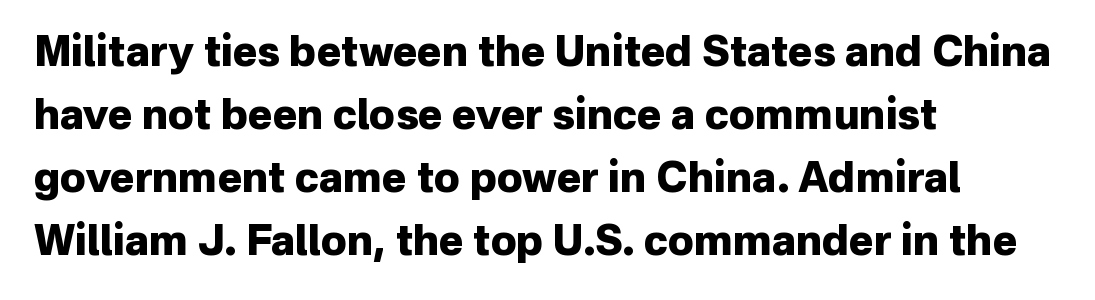
Q: Is the text bold? A: Yes.
Q: Is the text italic (slanted)? A: No, it is upright.
Q: Is the typeface a serif or a sans-serif typeface? A: Sans-serif.
Q: Is the text underlined? A: No.
Q: How is the paragraph aligned? A: Left-aligned.
Q: Is the spacing between letters normal or unusually wide? A: Normal.
Q: Is the spacing between lines tight, normal or loose? A: Normal.
Q: Width (condensed, normal, or wide)? A: Normal.
Q: Stroke contrast? A: Low.
Q: x-height? A: Medium.
Q: Monospaced? A: No.
